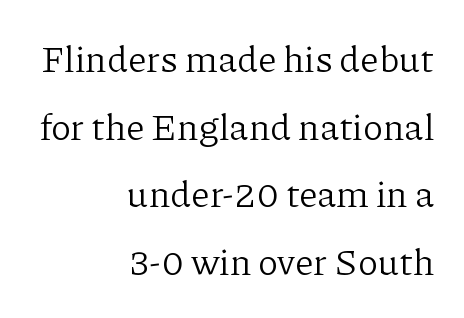
The type sits square on the baseline with zero lean. Stroke mass is kept to a normal reading level or below. Do the characters align in a grid? No, the font is proportional. The passage shown is not underscored anywhere. Does extra space separate the letters? No, they use regular spacing. The text was rendered using a seriffed face with decorative stroke endings.
